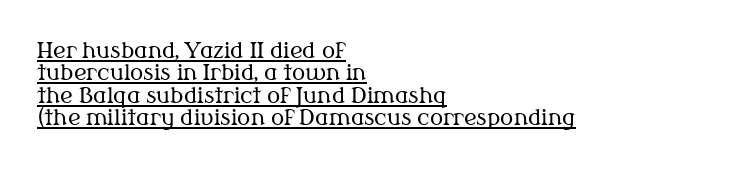
{"italic": "no", "bold": "no", "underline": "yes", "align": "left", "line_spacing": "tight", "line_spacing_ratio": 1.02, "letter_spacing": "normal", "letter_spacing_em": 0.0, "glyph_px": 22}
